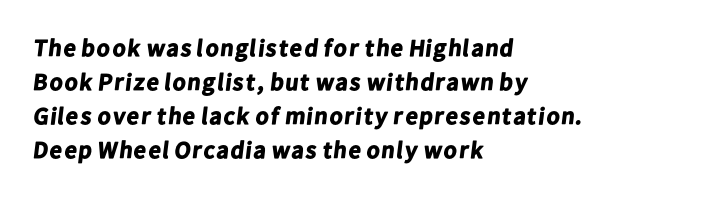
Q: Is the text bold? A: Yes.
Q: Is the text underlined? A: No.
Q: How is the paragraph aligned? A: Left-aligned.
Q: Is the spacing between letters normal or unusually wide? A: Normal.
Q: Is the spacing between lines tight, normal or loose? A: Normal.
